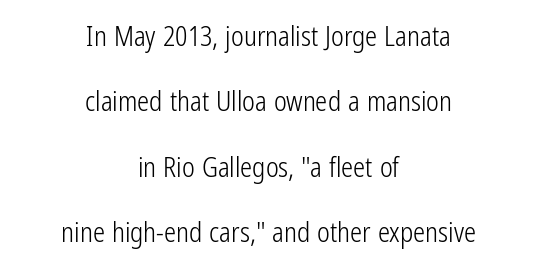
{"italic": "no", "bold": "no", "underline": "no", "align": "center", "line_spacing": "loose", "line_spacing_ratio": 2.42, "letter_spacing": "normal", "letter_spacing_em": 0.0, "glyph_px": 27}
